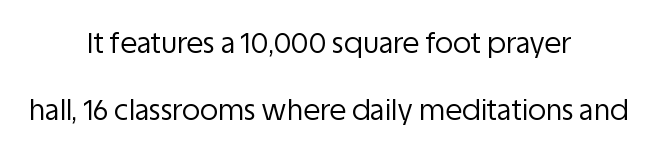
The characters display no serif detailing; their extremities are plain. Is there any slant? The stems are plumb. No letter is thick-stroked: the sample isn't bold. Looks like regular typesetting: each glyph gets only the width it needs. Where is the straight margin? There isn't one; the lines are centered. The letterforms sit shoulder to shoulder at normal distance.
